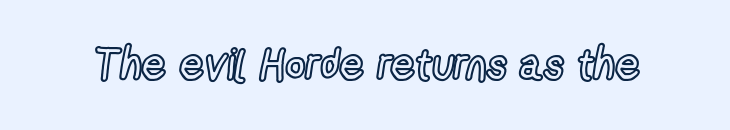
The space beneath each line is pristine and unruled. In terms of letterspacing, this is plain default setting. The letters advance in unequal steps, a hallmark of proportional type.
